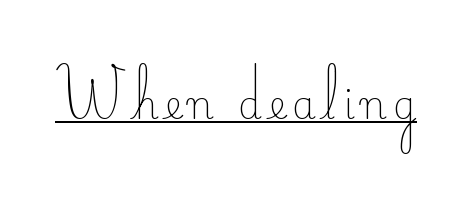
The image shows 38 px light serif type, upright; set underlined; low stroke contrast and a small x-height.
